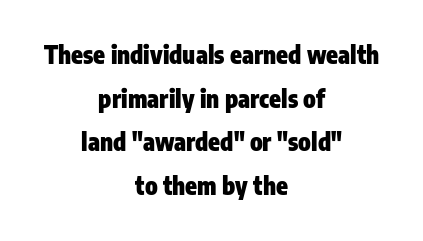
{"italic": "no", "bold": "yes", "underline": "no", "align": "center", "line_spacing_ratio": 1.82, "letter_spacing": "normal", "letter_spacing_em": 0.0, "glyph_px": 24}
